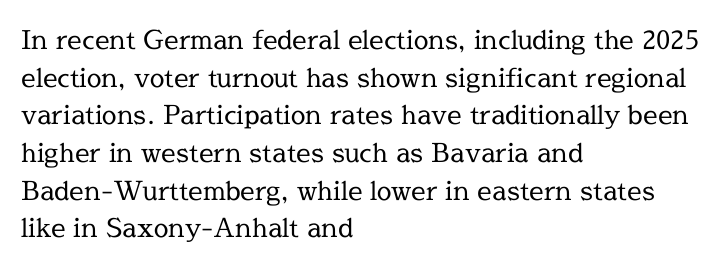
The image shows 26 px text type, upright; set left-aligned, normal line spacing (1.45x), normal letter spacing, not underlined.
